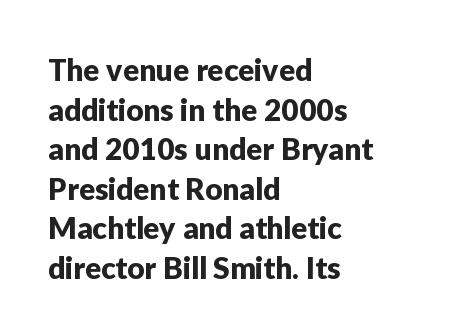
The face used here is proportionally spaced, like ordinary book or web type. A typesetter would mark this as roman, not italic. Grotesque or geometric, the face here clearly has no serifs. Inter-character spacing is left at the font's built-in metrics.
